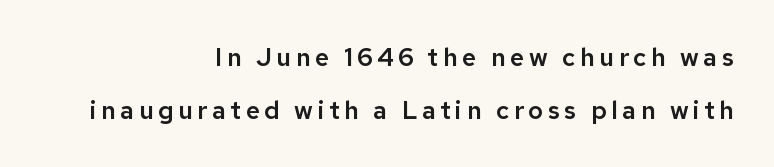
The image shows 25 px text type, upright; set right-aligned, loose line spacing (2.12x), not underlined.
